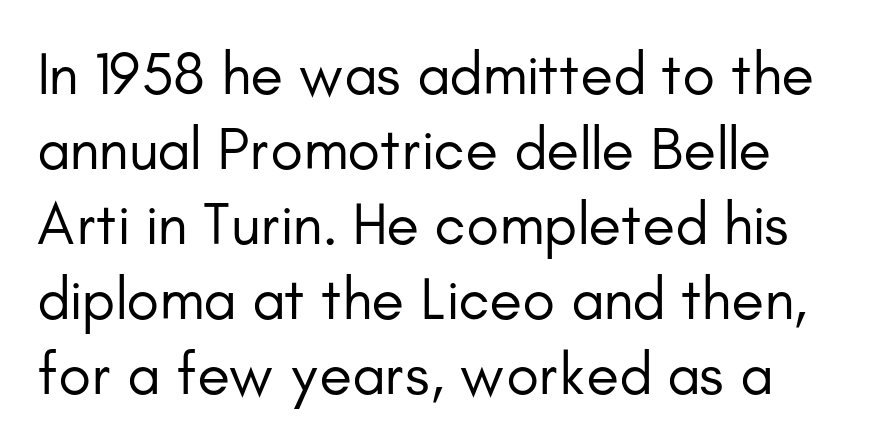
The image shows 60 px regular-weight sans-serif type, upright; set normal line spacing (1.25x), normal letter spacing, not underlined; low stroke contrast and a small x-height.
